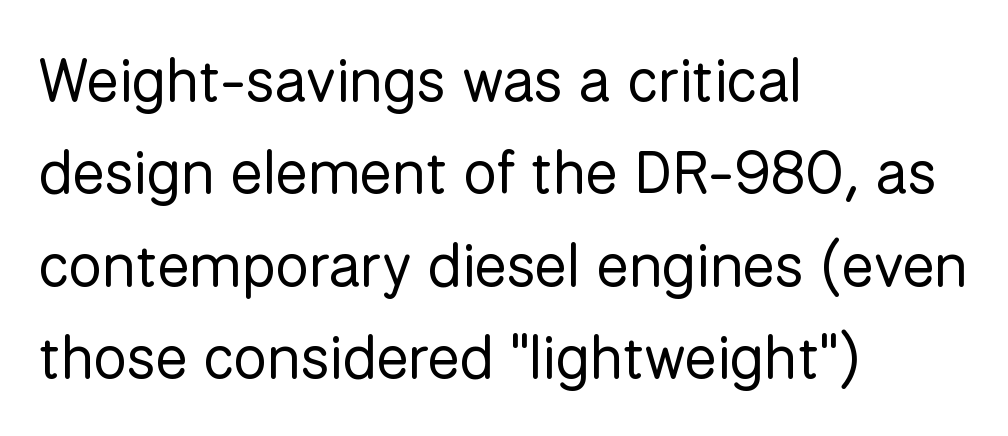
Q: Is the text bold? A: No.
Q: Is the text italic (slanted)? A: No, it is upright.
Q: Is the typeface a serif or a sans-serif typeface? A: Sans-serif.
Q: Is the text underlined? A: No.
Q: How is the paragraph aligned? A: Left-aligned.
Q: Is the spacing between letters normal or unusually wide? A: Normal.
Q: Is the spacing between lines tight, normal or loose? A: Normal.
Q: Width (condensed, normal, or wide)? A: Normal.
Q: Stroke contrast? A: Low.
Q: x-height? A: Medium.
Q: Monospaced? A: No.
